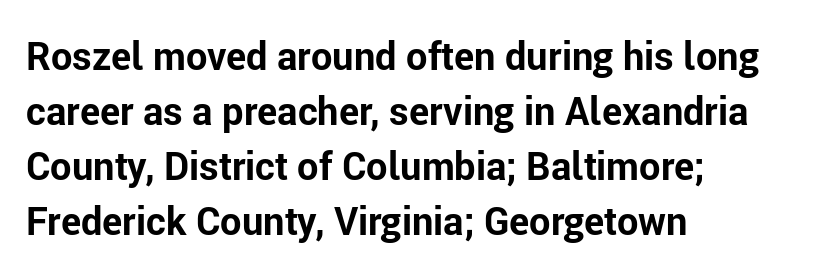
Q: Is the text bold? A: Yes.
Q: Is the text italic (slanted)? A: No, it is upright.
Q: Is the typeface a serif or a sans-serif typeface? A: Sans-serif.
Q: Is the text underlined? A: No.
Q: How is the paragraph aligned? A: Left-aligned.
Q: Is the spacing between letters normal or unusually wide? A: Normal.
Q: Is the spacing between lines tight, normal or loose? A: Normal.
Q: Width (condensed, normal, or wide)? A: Normal.
Q: Stroke contrast? A: Low.
Q: x-height? A: Medium.
Q: Monospaced? A: No.
